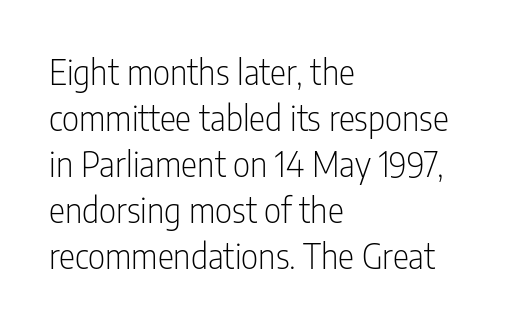
This sample has the flowing, uneven cadence of proportional lettering. Caption: multi-line text, flush left, ragged right. Reading down the column, the eye jumps a familiar distance to each next line. In terms of letterspacing, this is plain default setting. This reads as an unemphasized weight, regular at the heaviest. The words here are not underlined.
